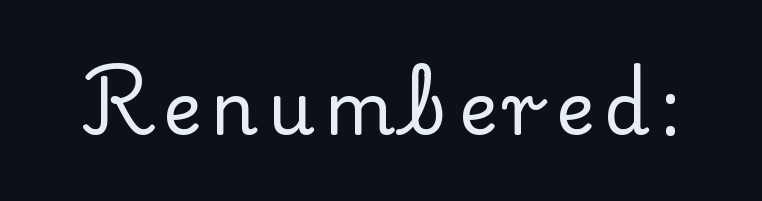
Unmarked baselines from the first word to the last. Rendered with straight, roman letterforms. The passage shown is typeset with a serif family. Is this a fixed-width face? No — the glyphs have proportional, varying widths.
